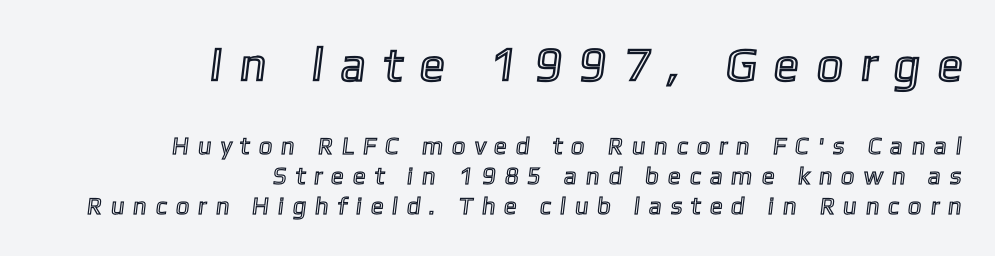
This rendering uses right alignment, leaving the left contour irregular. Compared with typical paragraphs, the rows here are spaced about the same. Characters follow at a spacing far wider than the type designer built in. Anything drawn beneath the words? Only blank space. Here the designer chose a conventional face with non-uniform glyph widths. Size contrast runs from large at the top to small at the bottom.
